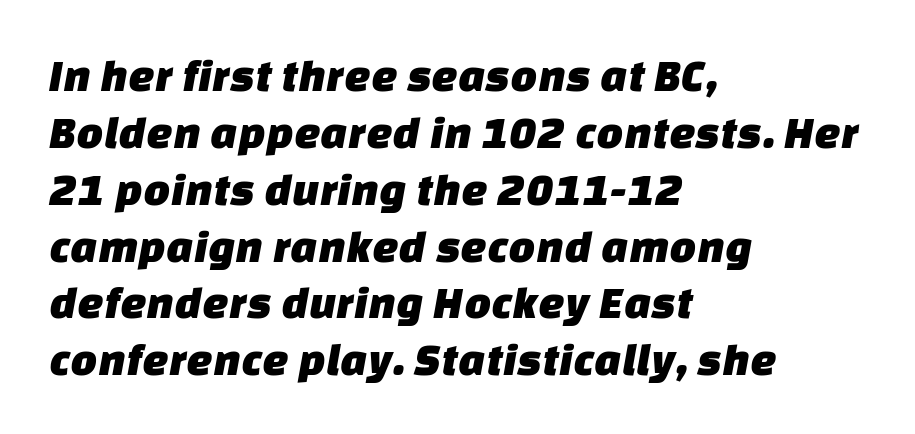
Q: Is the typeface a serif or a sans-serif typeface? A: Sans-serif.
Q: Is the text underlined? A: No.
Q: How is the paragraph aligned? A: Left-aligned.
Q: Is the spacing between letters normal or unusually wide? A: Normal.
Q: Width (condensed, normal, or wide)? A: Normal.
Q: Stroke contrast? A: Low.
Q: x-height? A: Large.
Q: Monospaced? A: No.
